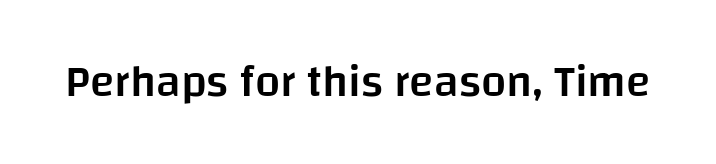
Q: Is the text bold? A: Semi-bold.
Q: Is the text italic (slanted)? A: No, it is upright.
Q: Is the typeface a serif or a sans-serif typeface? A: Sans-serif.
Q: Is the text underlined? A: No.
Q: Is the spacing between letters normal or unusually wide? A: Normal.
Q: Width (condensed, normal, or wide)? A: Normal.
Q: Stroke contrast? A: Low.
Q: x-height? A: Large.
Q: Monospaced? A: No.
